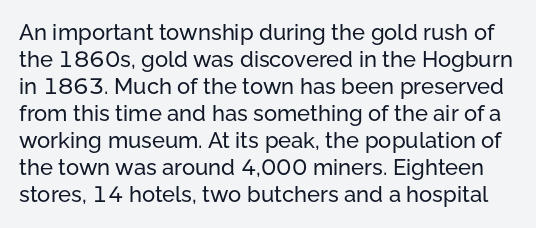
Characters remain perfectly vertical along every line. Glyph-to-glyph distance matches everyday printed text. The foot of each line stays bare and open.
